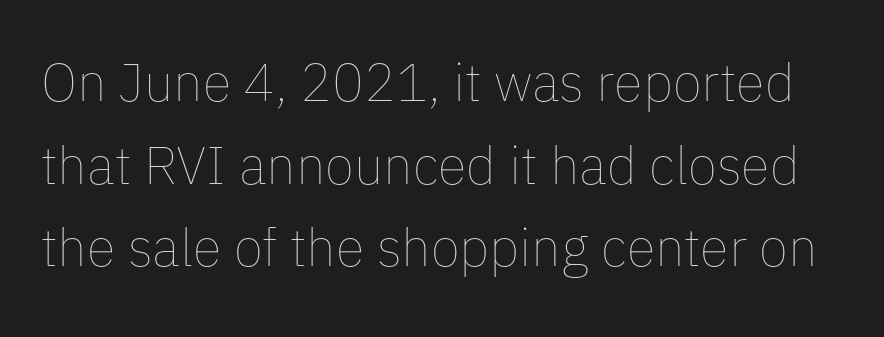
Between one letter and the next there's only the usual sliver of space. The space beneath each line is pristine and unruled. Reading down the column, the eye jumps a familiar distance to each next line. The letters advance in unequal steps, a hallmark of proportional type. Italic? Not at all — the glyphs are vertical.
